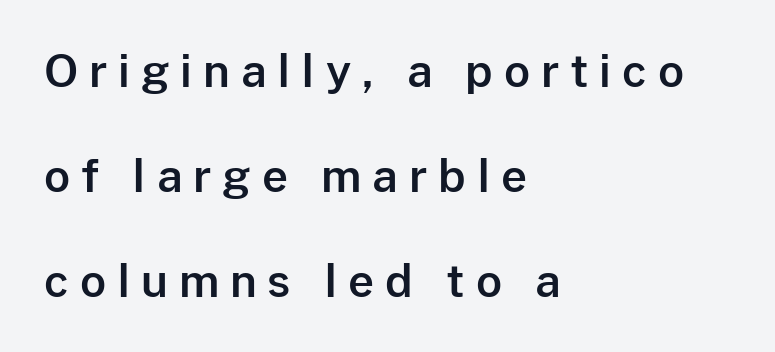
Q: Is the text italic (slanted)? A: No, it is upright.
Q: Is the typeface a serif or a sans-serif typeface? A: Sans-serif.
Q: Is the text underlined? A: No.
Q: How is the paragraph aligned? A: Left-aligned.
Q: Is the spacing between letters normal or unusually wide? A: Unusually wide.
Q: Is the spacing between lines tight, normal or loose? A: Loose.
Q: Width (condensed, normal, or wide)? A: Normal.
Q: Stroke contrast? A: Low.
Q: x-height? A: Medium.
Q: Monospaced? A: No.
